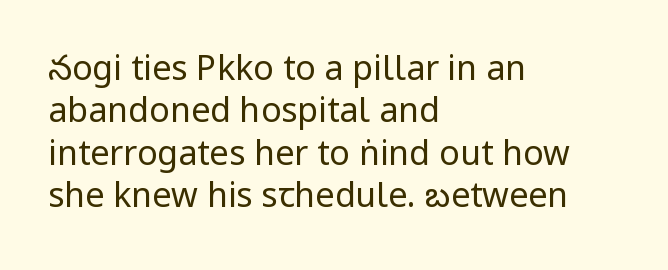
Lines of text with bare space underneath. The typography opts for an upright posture over an oblique one. Character widths vary here, with narrow letters taking less room than wide ones. The rendering uses a moderate line-height, typical for paragraphs.
